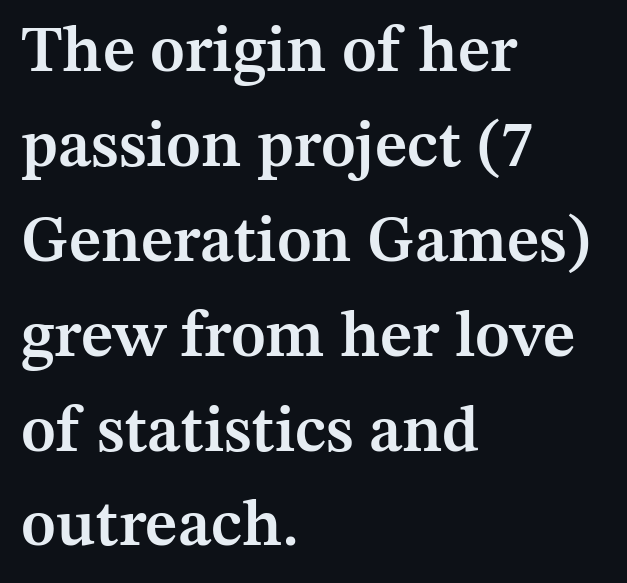
Has an underline been added? It has not. Stroke terminals: seriffed. These lines sit exactly where default settings would place them. You could call the tracking neutral — neither tight nor loose. These lines are rendered in a variable-pitch font.
